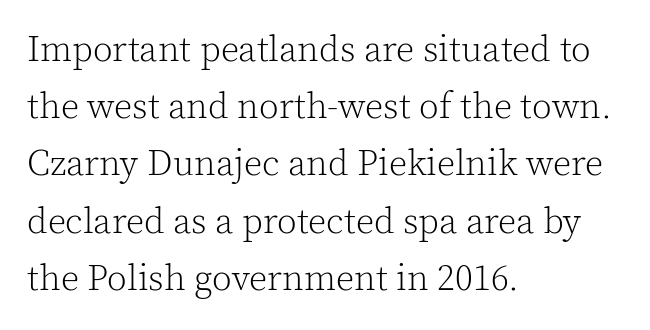
Posture: straight, roman, zero tilt. Unlike a clean sans, this face finishes its strokes with serifs. Default kerning and tracking; the words read as compact shapes. Is the block centered? No — it sits flush against the left margin. Ink coverage per letter is moderate at most.
